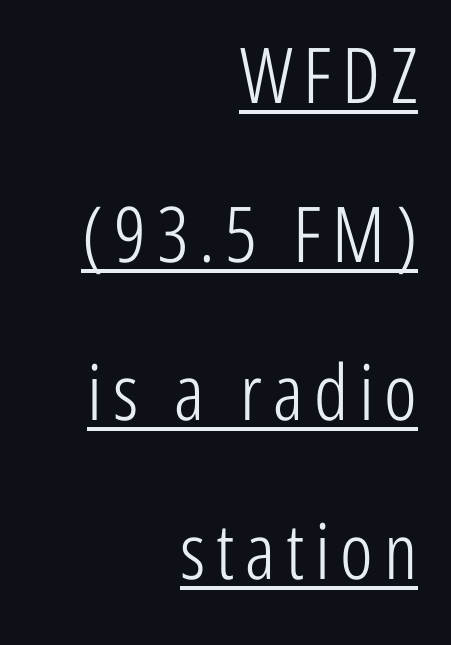
{"serif": "no", "italic": "no", "bold": "no", "weight": "light", "width": "condensed", "stroke_contrast": "low", "x_height": "medium", "monospaced": "no", "underline": "yes", "align": "right", "line_spacing": "loose", "line_spacing_ratio": 2.06, "glyph_px": 77}
